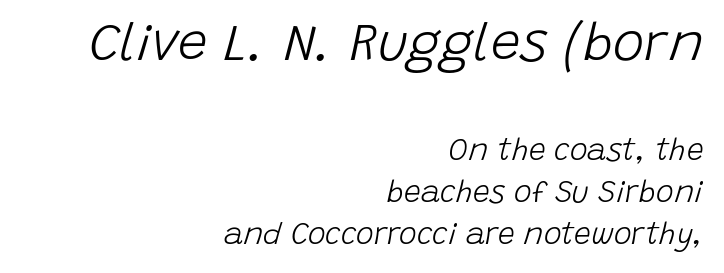
The image shows 53 px light type, italic (leaning right); set right-aligned, normal line spacing (1.4x), normal letter spacing, not underlined; the first (top) block is 1.77x larger; low stroke contrast and a large x-height.
